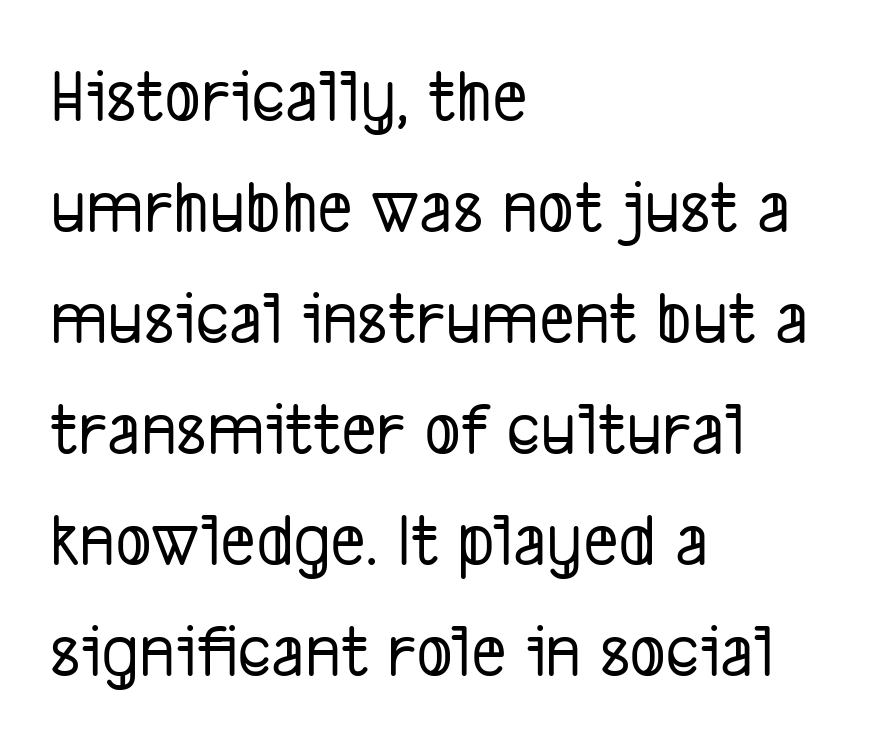
{"serif": "no", "width": "condensed", "stroke_contrast": "low", "x_height": "medium", "monospaced": "no", "underline": "no", "align": "left", "line_spacing": "normal", "line_spacing_ratio": 1.46, "letter_spacing": "normal", "letter_spacing_em": 0.0, "glyph_px": 76}
